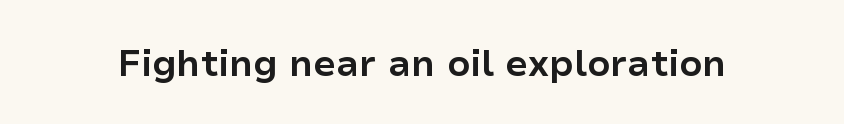
Q: Is the text bold? A: Yes.
Q: Is the text italic (slanted)? A: No, it is upright.
Q: Is the typeface a serif or a sans-serif typeface? A: Sans-serif.
Q: Is the text underlined? A: No.
Q: Is the spacing between letters normal or unusually wide? A: Normal.
Q: Width (condensed, normal, or wide)? A: Normal.
Q: Stroke contrast? A: Low.
Q: x-height? A: Medium.
Q: Monospaced? A: No.
